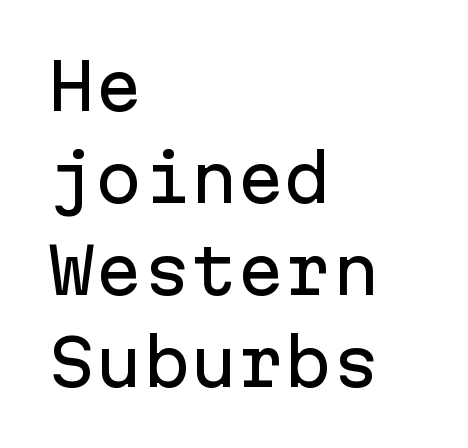
Q: Is the text italic (slanted)? A: No, it is upright.
Q: Is the typeface a serif or a sans-serif typeface? A: Sans-serif.
Q: Is the text underlined? A: No.
Q: How is the paragraph aligned? A: Left-aligned.
Q: Is the spacing between letters normal or unusually wide? A: Normal.
Q: Is the spacing between lines tight, normal or loose? A: Normal.
Q: Width (condensed, normal, or wide)? A: Normal.
Q: Stroke contrast? A: Low.
Q: x-height? A: Medium.
Q: Monospaced? A: Yes.
